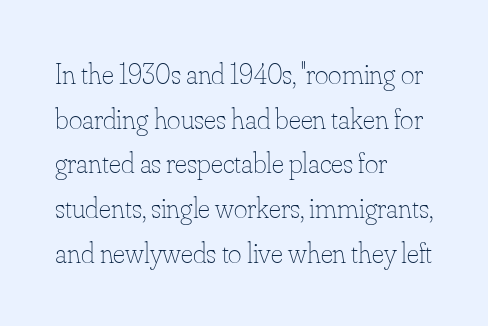
This sample has the flowing, uneven cadence of proportional lettering. Upright lettering throughout. Observe the ordinary spacing: letters are neighbours, not strangers. The cut favours lightness, reaching ordinary text weight at its darkest.
